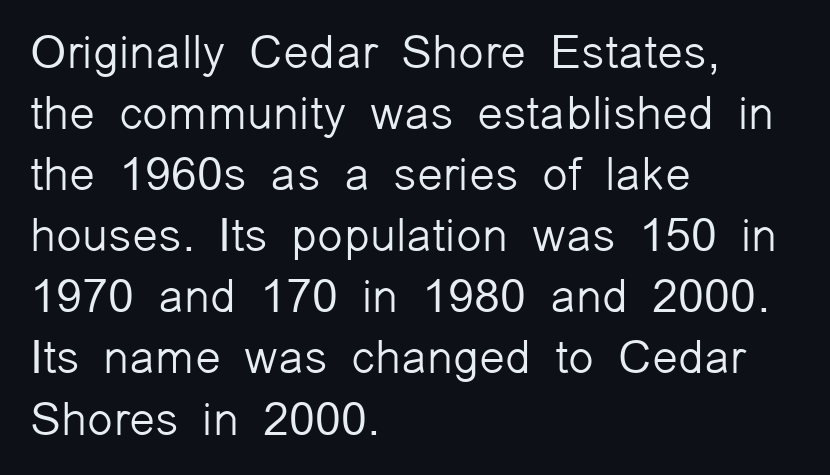
Q: Is the text bold? A: No.
Q: Is the text italic (slanted)? A: No, it is upright.
Q: Is the typeface a serif or a sans-serif typeface? A: Sans-serif.
Q: Is the text underlined? A: No.
Q: How is the paragraph aligned? A: Left-aligned.
Q: Is the spacing between letters normal or unusually wide? A: Normal.
Q: Is the spacing between lines tight, normal or loose? A: Normal.
Q: Width (condensed, normal, or wide)? A: Normal.
Q: Stroke contrast? A: Low.
Q: x-height? A: Medium.
Q: Monospaced? A: No.
